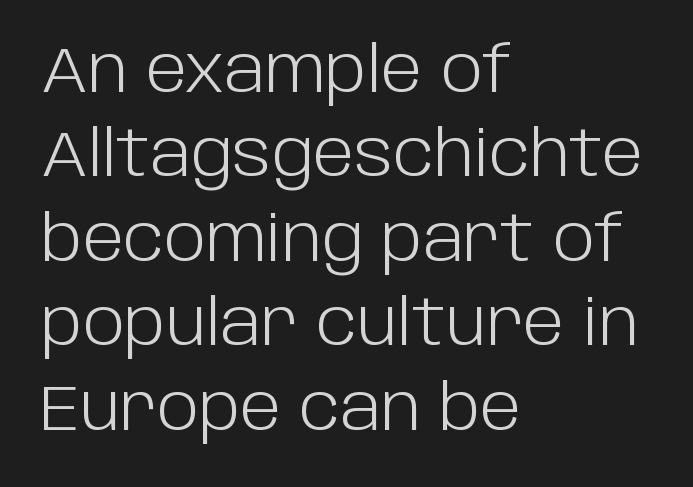
{"serif": "no", "italic": "no", "bold": "no", "weight": "light", "width": "normal", "stroke_contrast": "low", "x_height": "large", "monospaced": "no", "underline": "no", "align": "left", "line_spacing": "normal", "line_spacing_ratio": 1.34, "letter_spacing": "normal", "letter_spacing_em": 0.0, "glyph_px": 63}
